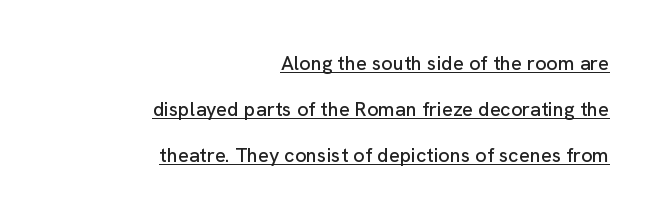
{"italic": "no", "underline": "yes", "align": "right", "line_spacing": "loose", "line_spacing_ratio": 2.29, "letter_spacing": "normal", "letter_spacing_em": 0.0, "glyph_px": 20}
